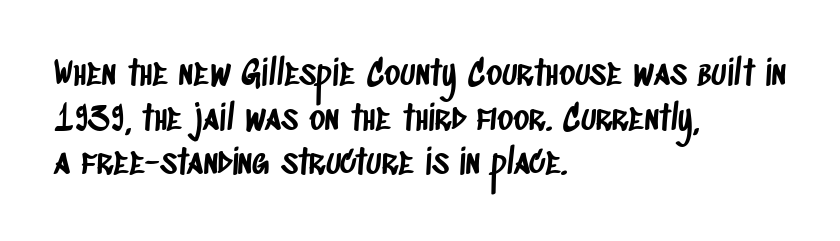
The rows are spaced the way most documents space them. A typesetter would label this face a sans. Note the varied advance widths — an 'i' is clearly narrower than an 'm'. Typeset ragged right — the left edge is the straight one.
